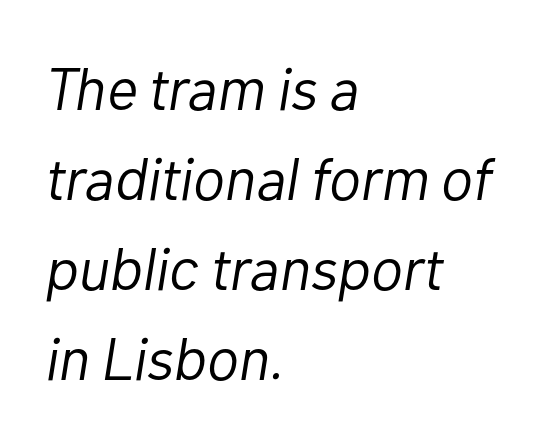
Plain, unruled lines of type. What's the leading like? Ordinary, nothing unusual. Alignment: flush left. Does extra space separate the letters? No, they use regular spacing.
